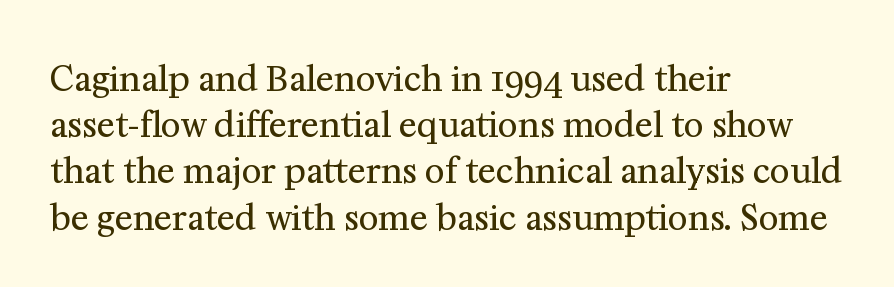
Q: Is the text bold? A: No.
Q: Is the text italic (slanted)? A: No, it is upright.
Q: Is the typeface a serif or a sans-serif typeface? A: Serif.
Q: Is the text underlined? A: No.
Q: How is the paragraph aligned? A: Left-aligned.
Q: Is the spacing between letters normal or unusually wide? A: Normal.
Q: Is the spacing between lines tight, normal or loose? A: Normal.
Q: Width (condensed, normal, or wide)? A: Normal.
Q: Stroke contrast? A: Medium.
Q: x-height? A: Medium.
Q: Monospaced? A: No.
